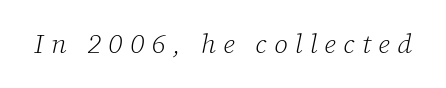
The letters look calm and open, with moderate or lighter stems. Observe the lean: these are italic letterforms. Rule under the text: the space is simply empty. Tracking value appears strongly positive — letters spread wide.
